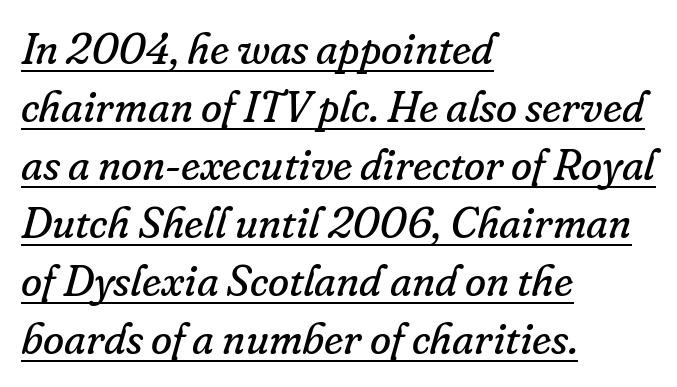
The image shows 43 px regular-weight serif type, italic (leaning right); set left-aligned, normal line spacing (1.35x), normal letter spacing, underlined; low stroke contrast and a small x-height.
